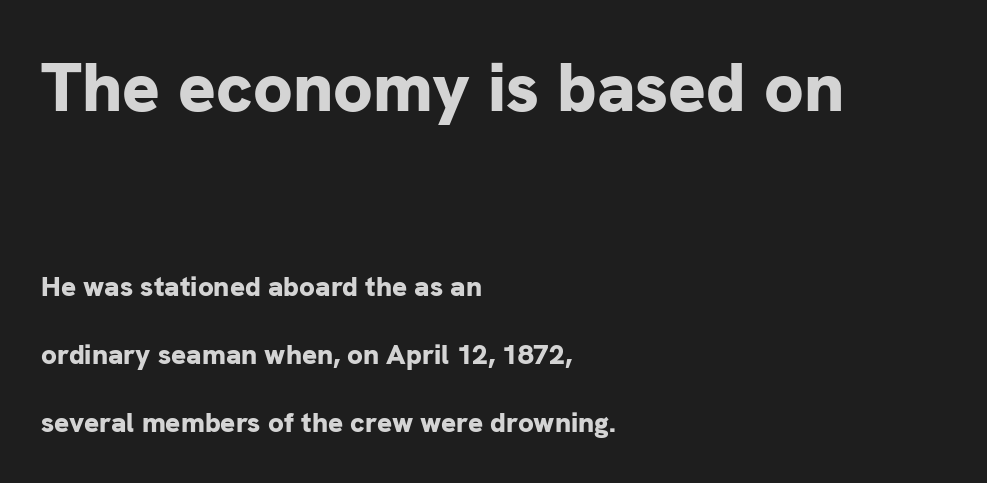
Q: Is the text bold? A: Yes.
Q: Is the text italic (slanted)? A: No, it is upright.
Q: Is the typeface a serif or a sans-serif typeface? A: Sans-serif.
Q: Is the text underlined? A: No.
Q: How is the paragraph aligned? A: Left-aligned.
Q: Is the spacing between letters normal or unusually wide? A: Normal.
Q: Is the spacing between lines tight, normal or loose? A: Loose.
Q: Which block of text is set in a larger size, the first (top) or the second (bottom)? A: The first (top) one.
Q: Width (condensed, normal, or wide)? A: Normal.
Q: Stroke contrast? A: Low.
Q: x-height? A: Medium.
Q: Monospaced? A: No.
